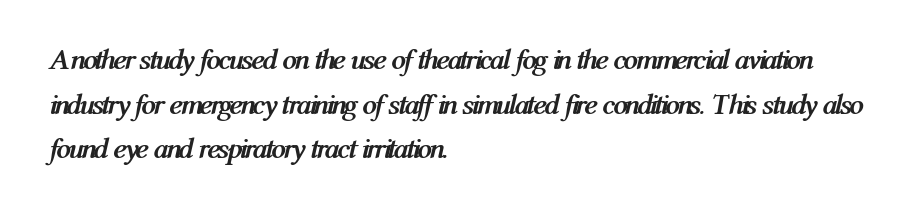
Q: Is the text bold? A: Yes.
Q: Is the text italic (slanted)? A: Yes, it leans right by about 12 degrees.
Q: Is the text underlined? A: No.
Q: How is the paragraph aligned? A: Left-aligned.
Q: Is the spacing between letters normal or unusually wide? A: Normal.
Q: Is the spacing between lines tight, normal or loose? A: Normal.
Q: Width (condensed, normal, or wide)? A: Condensed.
Q: Stroke contrast? A: Medium.
Q: x-height? A: Medium.
Q: Monospaced? A: No.
